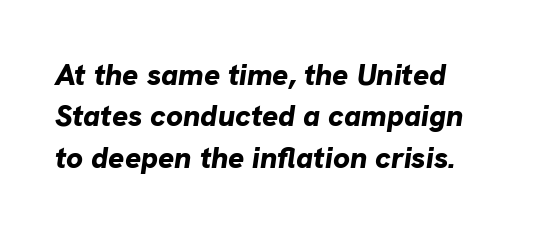
Q: Is the text bold? A: Yes.
Q: Is the text italic (slanted)? A: Yes, it leans right by about 8 degrees.
Q: Is the text underlined? A: No.
Q: How is the paragraph aligned? A: Left-aligned.
Q: Is the spacing between letters normal or unusually wide? A: Normal.
Q: Is the spacing between lines tight, normal or loose? A: Normal.
Q: Width (condensed, normal, or wide)? A: Normal.
Q: Stroke contrast? A: Low.
Q: x-height? A: Medium.
Q: Monospaced? A: No.
